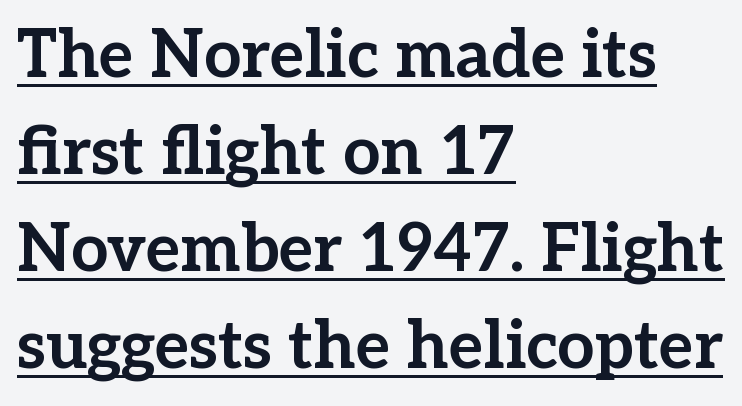
The rendered words wear a rule along their underside. Every row of glyphs begins at an identical x-position on the left. The tracking reads as untouched default to a designer's eye. The vertical gap from one line to the next is medium. Posture: vertical.
